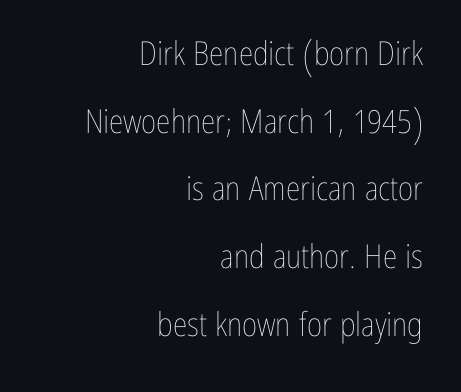
The image shows 33 px thin, condensed type, upright; set right-aligned, loose line spacing (2.05x), normal letter spacing, not underlined; low stroke contrast and a medium x-height.
